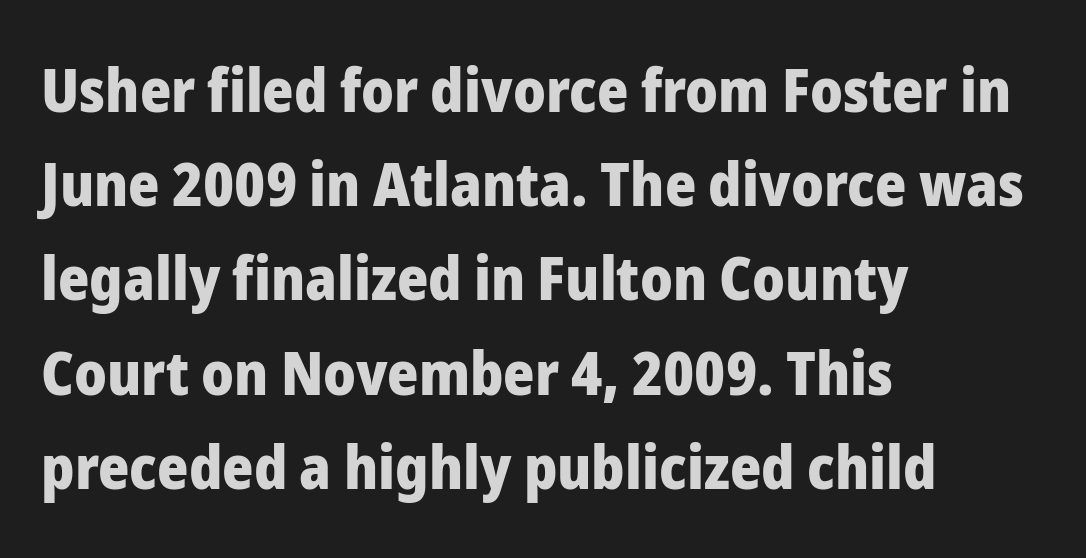
Q: Is the text bold? A: Yes.
Q: Is the text italic (slanted)? A: No, it is upright.
Q: Is the typeface a serif or a sans-serif typeface? A: Sans-serif.
Q: Is the text underlined? A: No.
Q: How is the paragraph aligned? A: Left-aligned.
Q: Is the spacing between letters normal or unusually wide? A: Normal.
Q: Is the spacing between lines tight, normal or loose? A: Normal.
Q: Width (condensed, normal, or wide)? A: Normal.
Q: Stroke contrast? A: Low.
Q: x-height? A: Medium.
Q: Monospaced? A: No.
